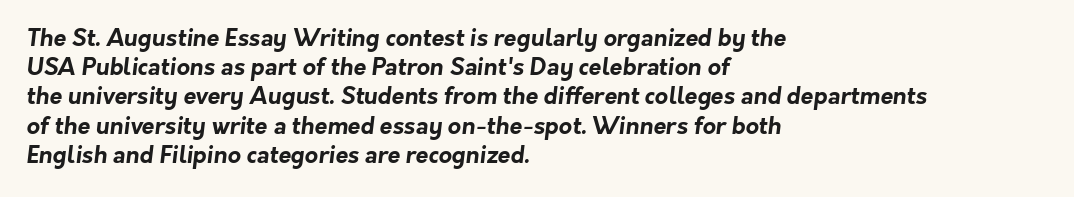
{"bold": "yes", "underline": "no", "align": "left", "line_spacing": "normal", "line_spacing_ratio": 1.27, "letter_spacing": "normal", "letter_spacing_em": 0.0, "glyph_px": 23}
